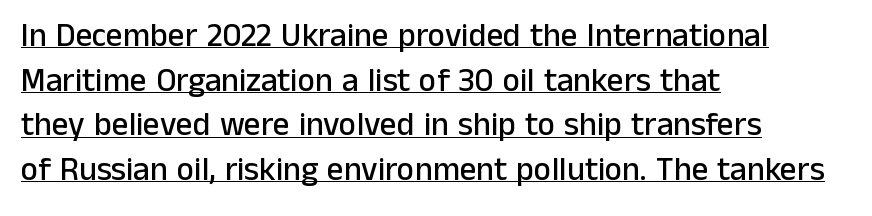
{"serif": "no", "italic": "no", "width": "normal", "stroke_contrast": "low", "x_height": "medium", "monospaced": "no", "underline": "yes", "align": "left", "line_spacing": "normal", "line_spacing_ratio": 1.35, "letter_spacing": "normal", "letter_spacing_em": 0.0, "glyph_px": 33}
